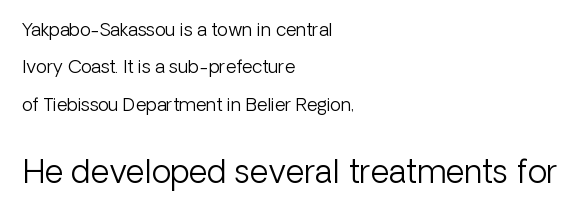
Typographically, this falls in the sans-serif category. The cut favours lightness, reaching ordinary text weight at its darkest. This layout puts the modest block above and the oversized block below. The face used here is proportionally spaced, like ordinary book or web type. Beneath every word, the page is bare. No italicization has been applied; the sample stays upright.
